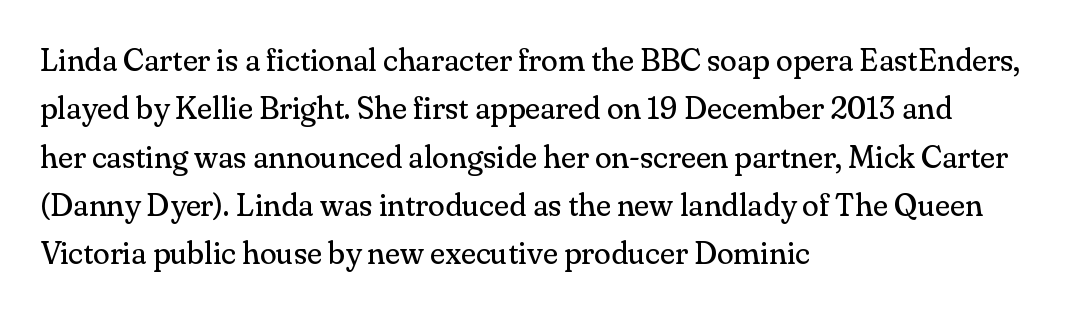
The image shows 31 px regular-weight serif type, upright; set left-aligned, normal line spacing (1.56x), normal letter spacing, not underlined; medium stroke contrast and a small x-height.
